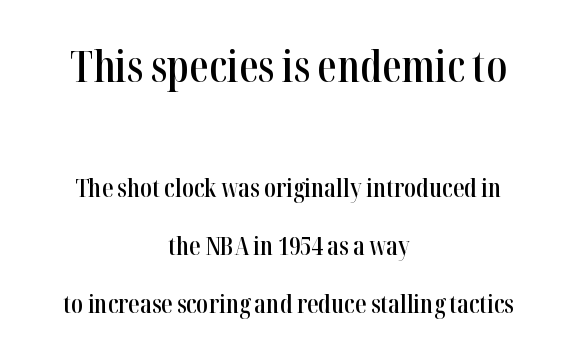
Q: Is the text bold? A: Semi-bold.
Q: Is the text italic (slanted)? A: No, it is upright.
Q: Is the typeface a serif or a sans-serif typeface? A: Serif.
Q: Is the text underlined? A: No.
Q: How is the paragraph aligned? A: Centered.
Q: Is the spacing between letters normal or unusually wide? A: Normal.
Q: Is the spacing between lines tight, normal or loose? A: Loose.
Q: Which block of text is set in a larger size, the first (top) or the second (bottom)? A: The first (top) one.
Q: Width (condensed, normal, or wide)? A: Condensed.
Q: Stroke contrast? A: High.
Q: x-height? A: Medium.
Q: Monospaced? A: No.
